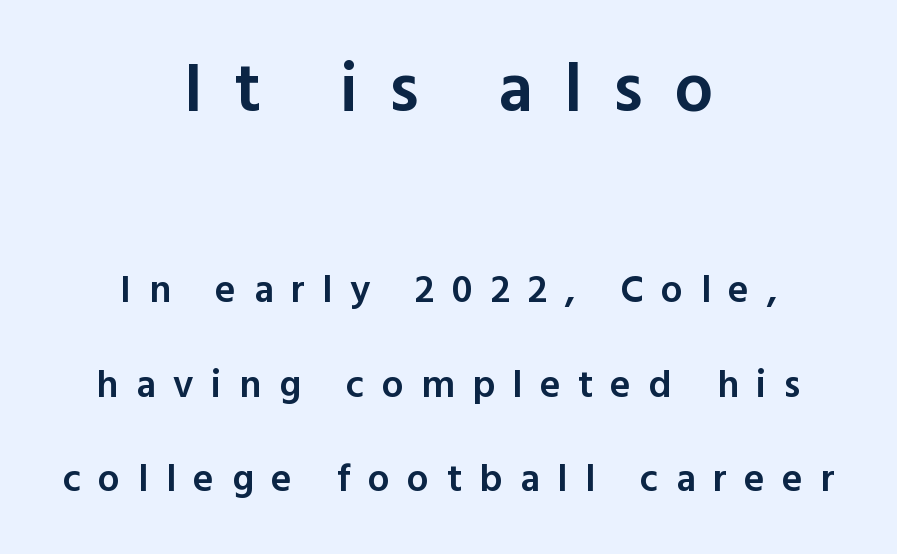
Q: Is the text bold? A: Semi-bold.
Q: Is the text italic (slanted)? A: No, it is upright.
Q: Is the typeface a serif or a sans-serif typeface? A: Sans-serif.
Q: Is the text underlined? A: No.
Q: How is the paragraph aligned? A: Centered.
Q: Is the spacing between letters normal or unusually wide? A: Unusually wide.
Q: Is the spacing between lines tight, normal or loose? A: Loose.
Q: Which block of text is set in a larger size, the first (top) or the second (bottom)? A: The first (top) one.
Q: Width (condensed, normal, or wide)? A: Normal.
Q: x-height? A: Medium.
Q: Monospaced? A: No.
